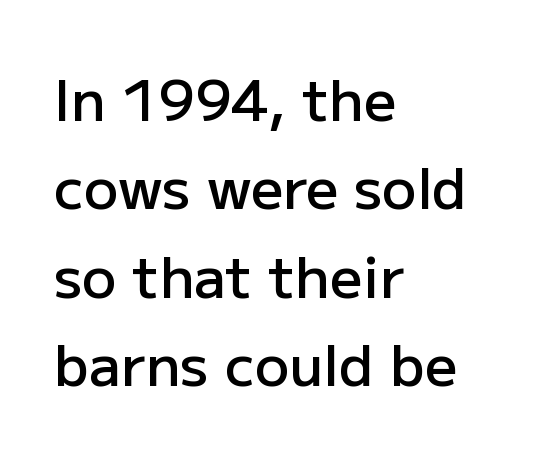
Q: Is the text bold? A: Semi-bold.
Q: Is the text italic (slanted)? A: No, it is upright.
Q: Is the typeface a serif or a sans-serif typeface? A: Sans-serif.
Q: Is the text underlined? A: No.
Q: How is the paragraph aligned? A: Left-aligned.
Q: Is the spacing between letters normal or unusually wide? A: Normal.
Q: Is the spacing between lines tight, normal or loose? A: Normal.
Q: Width (condensed, normal, or wide)? A: Normal.
Q: Stroke contrast? A: Low.
Q: x-height? A: Medium.
Q: Monospaced? A: No.
